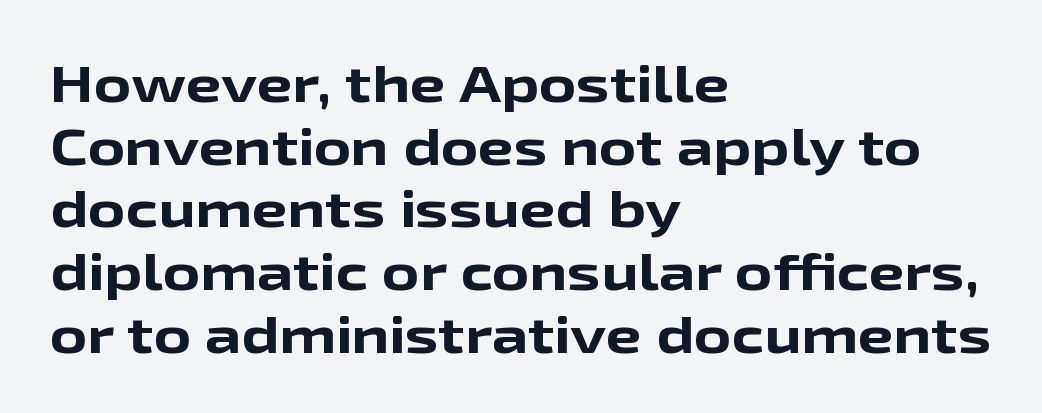
Check where the strokes stop: nothing finishes them off — pure sans. The passage shown is typed in a proportional face where columns would drift. Underline: absent. Notice how thick the strokes are: this is what a full bold looks like. In terms of letterspacing, this is plain default setting. Do the letters lean? They stand straight.
